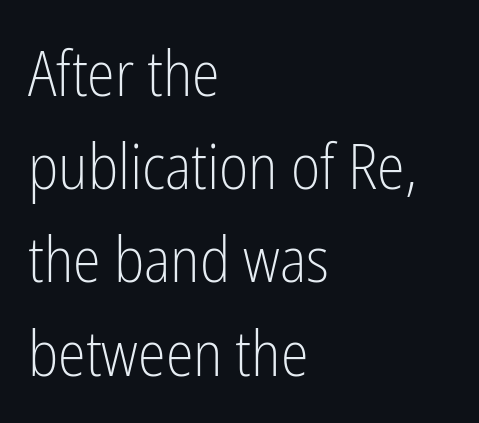
Posture: vertical. The type is set solid horizontally, with unmodified tracking. Stems here are at most as thick as an everyday book face. Line starts are locked; line ends wander. Proportional: the letters do not fall into vertical columns.
